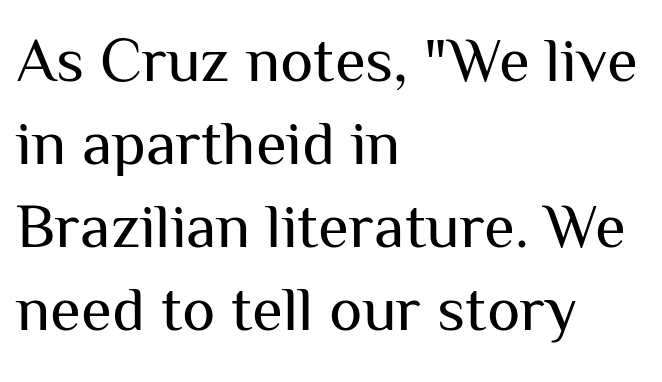
The image shows 63 px regular-weight sans-serif type, upright; set left-aligned, normal line spacing (1.32x), normal letter spacing, not underlined; medium stroke contrast and a medium x-height.
